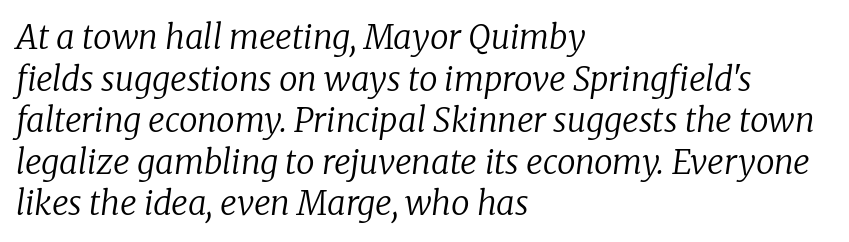
Q: Is the text bold? A: No.
Q: Is the text italic (slanted)? A: Yes, it leans right by about 8 degrees.
Q: Is the typeface a serif or a sans-serif typeface? A: Serif.
Q: Is the text underlined? A: No.
Q: How is the paragraph aligned? A: Left-aligned.
Q: Is the spacing between letters normal or unusually wide? A: Normal.
Q: Is the spacing between lines tight, normal or loose? A: Normal.
Q: Width (condensed, normal, or wide)? A: Normal.
Q: Stroke contrast? A: Low.
Q: x-height? A: Medium.
Q: Monospaced? A: No.
